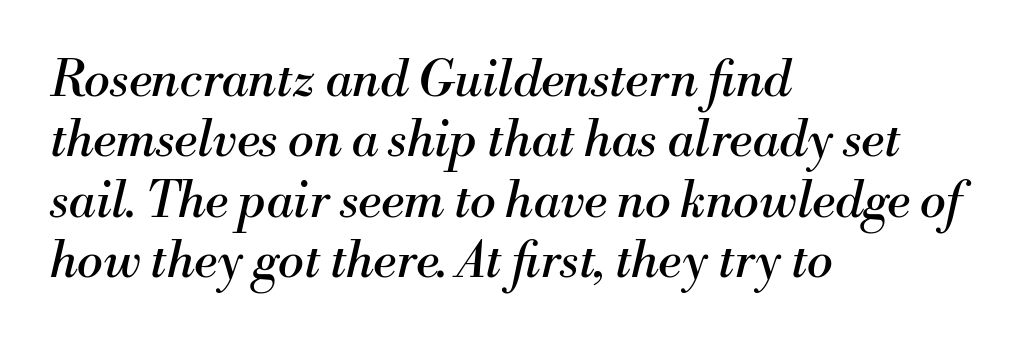
{"serif": "yes", "italic": "yes", "lean": "right", "slant_degrees": 13, "bold": "no", "weight": "regular", "width": "normal", "stroke_contrast": "medium", "x_height": "small", "monospaced": "no", "underline": "no", "align": "left", "line_spacing_ratio": 1.23, "letter_spacing": "normal", "letter_spacing_em": 0.0, "glyph_px": 49}
